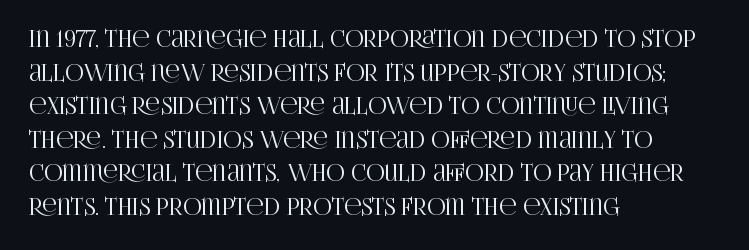
{"italic": "no", "underline": "no", "align": "left", "line_spacing": "normal", "line_spacing_ratio": 1.46, "letter_spacing": "normal", "letter_spacing_em": 0.0, "glyph_px": 23}
